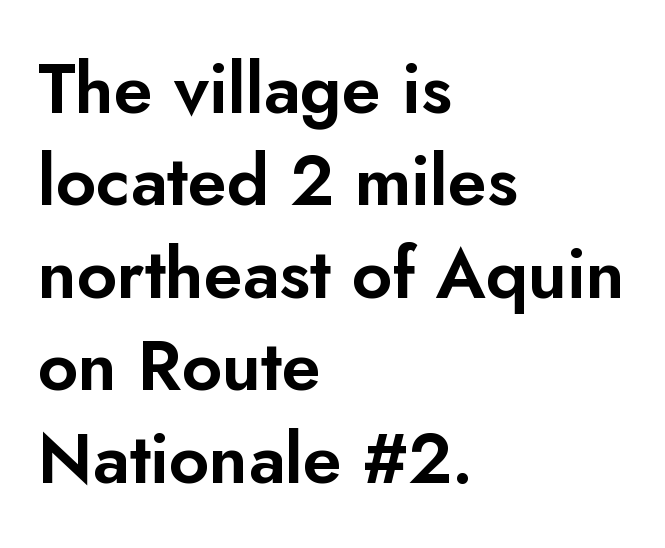
{"serif": "no", "italic": "no", "width": "normal", "stroke_contrast": "low", "x_height": "small", "monospaced": "no", "underline": "no", "align": "left", "line_spacing": "normal", "line_spacing_ratio": 1.32, "letter_spacing": "normal", "letter_spacing_em": 0.0, "glyph_px": 70}
